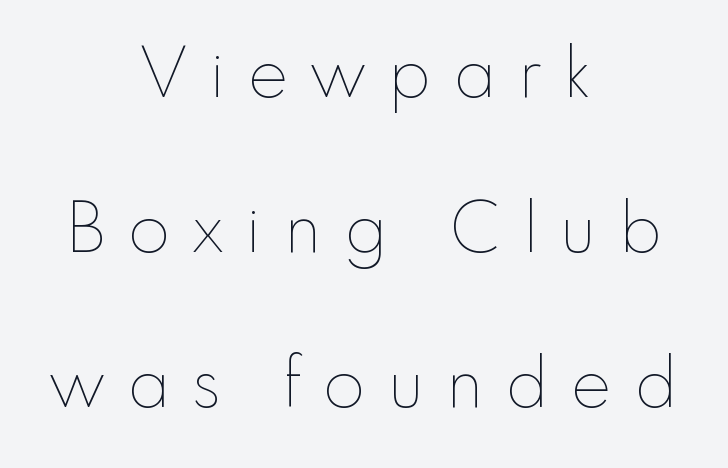
Stems here are at most as thick as an everyday book face. Look at the tracking — it's clearly loosened, letters drifting apart. Varying glyph widths throughout — classic text-font behaviour. Posture: vertical.
